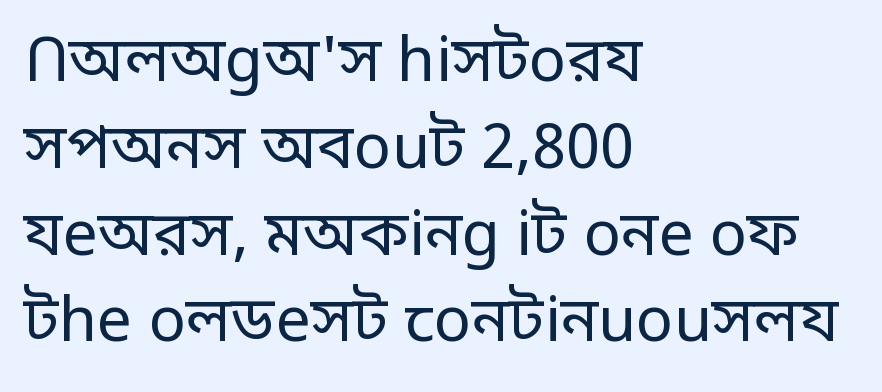
The image shows 62 px regular-weight sans-serif type, upright; set left-aligned, normal line spacing (1.4x), normal letter spacing, not underlined; low stroke contrast and a large x-height.
